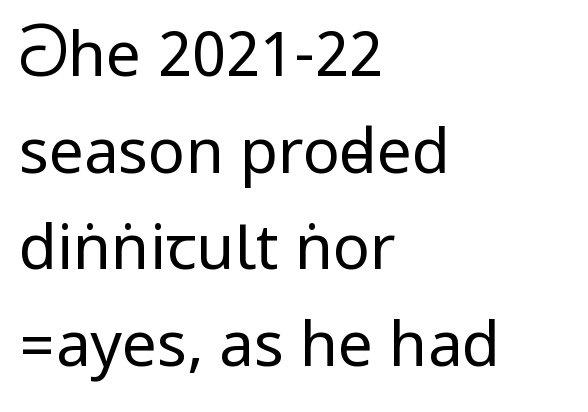
The designer left line spacing at the default. How are the letters spaced? Ordinarily, with no added tracking. Descenders hang freely into open space. These lines were composed using upright roman letters. A typesetter would label this face a sans.
